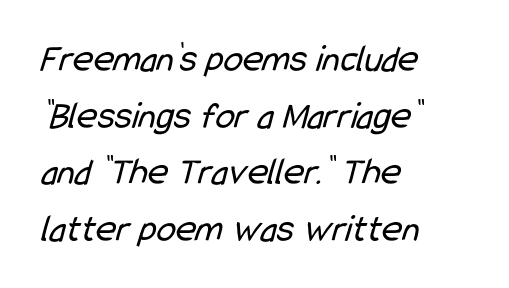
{"serif": "no", "bold": "no", "weight": "regular", "width": "condensed", "stroke_contrast": "low", "x_height": "medium", "monospaced": "no", "underline": "no", "align": "left", "line_spacing": "normal", "line_spacing_ratio": 1.45, "letter_spacing": "normal", "letter_spacing_em": 0.0, "glyph_px": 39}
